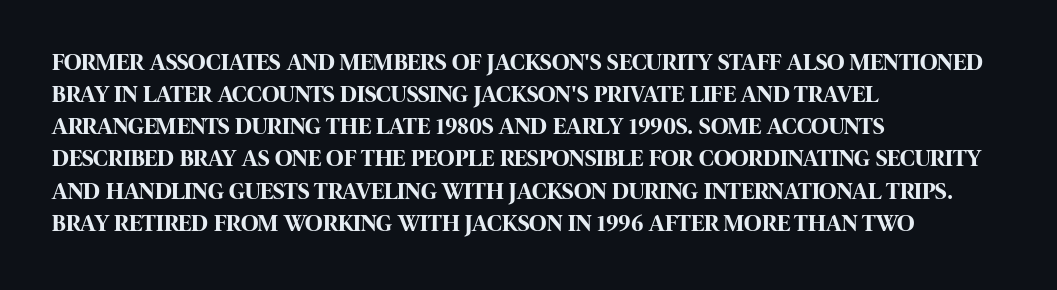
Heavy-handed strokes throughout: this text is bold. Ordinary non-slanted type is in use. The text block is weighted toward the left margin, trailing off unevenly rightward. Students, observe: this is what conventionally led text looks like. Students, note that the glyphs here touch the page at normal intervals. The words here are not underlined.
